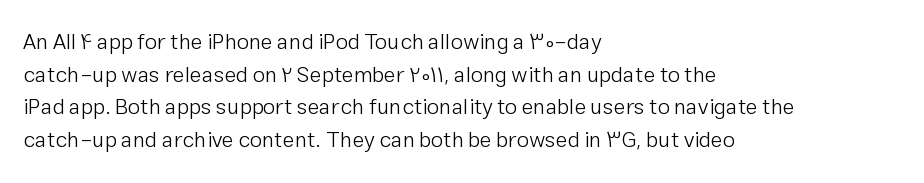
Rows of type keep a routine distance in the vertical direction. The space beneath each line is pristine and unruled. Which margin do the lines hug? The left one — the right edge is uneven. The letterforms sit shoulder to shoulder at normal distance.
